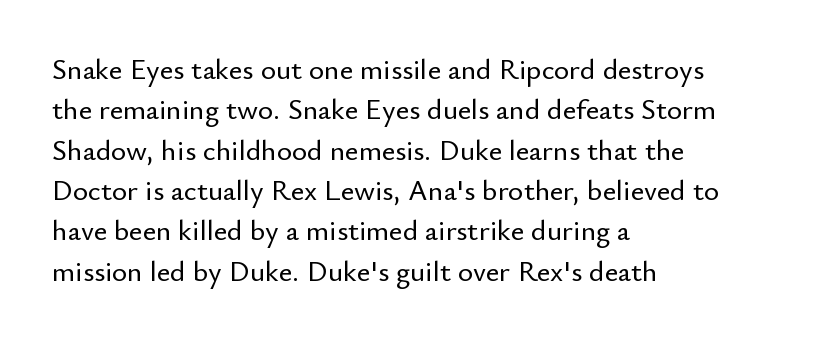
Q: Is the text italic (slanted)? A: No, it is upright.
Q: Is the typeface a serif or a sans-serif typeface? A: Sans-serif.
Q: Is the text underlined? A: No.
Q: How is the paragraph aligned? A: Left-aligned.
Q: Is the spacing between letters normal or unusually wide? A: Normal.
Q: Is the spacing between lines tight, normal or loose? A: Normal.
Q: Width (condensed, normal, or wide)? A: Normal.
Q: Stroke contrast? A: Low.
Q: x-height? A: Small.
Q: Monospaced? A: No.
